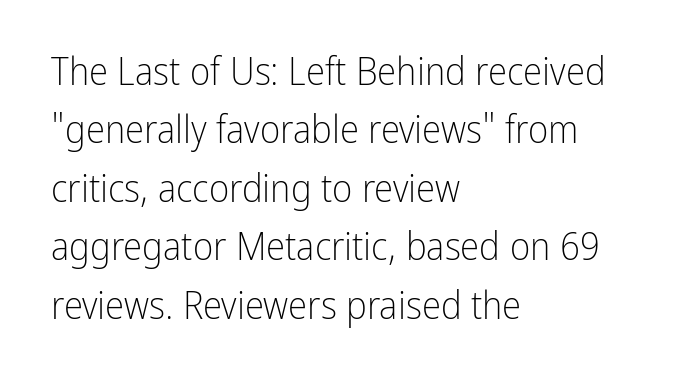
{"serif": "no", "italic": "no", "bold": "no", "weight": "light", "width": "condensed", "stroke_contrast": "low", "x_height": "medium", "monospaced": "no", "underline": "no", "align": "left", "line_spacing": "normal", "line_spacing_ratio": 1.5, "letter_spacing": "normal", "letter_spacing_em": 0.0, "glyph_px": 39}
